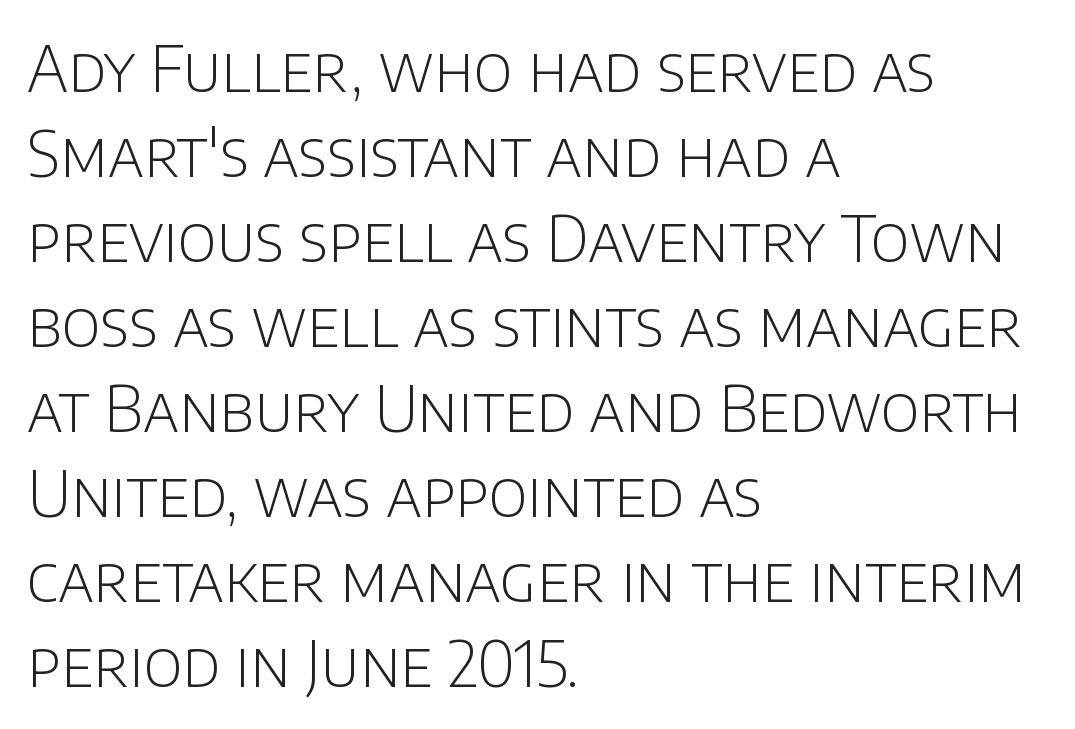
Q: Is the text bold? A: No.
Q: Is the text italic (slanted)? A: No, it is upright.
Q: Is the typeface a serif or a sans-serif typeface? A: Sans-serif.
Q: Is the text underlined? A: No.
Q: How is the paragraph aligned? A: Left-aligned.
Q: Is the spacing between letters normal or unusually wide? A: Normal.
Q: Is the spacing between lines tight, normal or loose? A: Normal.
Q: Width (condensed, normal, or wide)? A: Normal.
Q: Stroke contrast? A: Low.
Q: x-height? A: Large.
Q: Monospaced? A: No.
